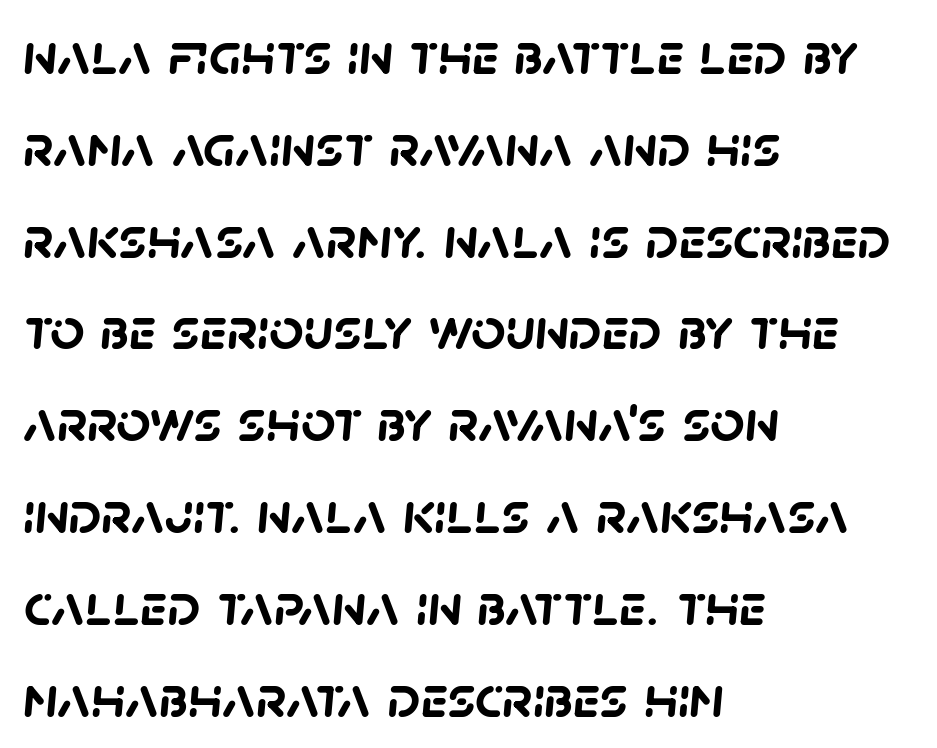
{"serif": "no", "bold": "yes", "weight": "semibold", "width": "normal", "stroke_contrast": "low", "x_height": "large", "monospaced": "no", "underline": "no", "align": "left", "line_spacing": "normal", "line_spacing_ratio": 1.53, "letter_spacing": "normal", "letter_spacing_em": 0.0, "glyph_px": 60}
